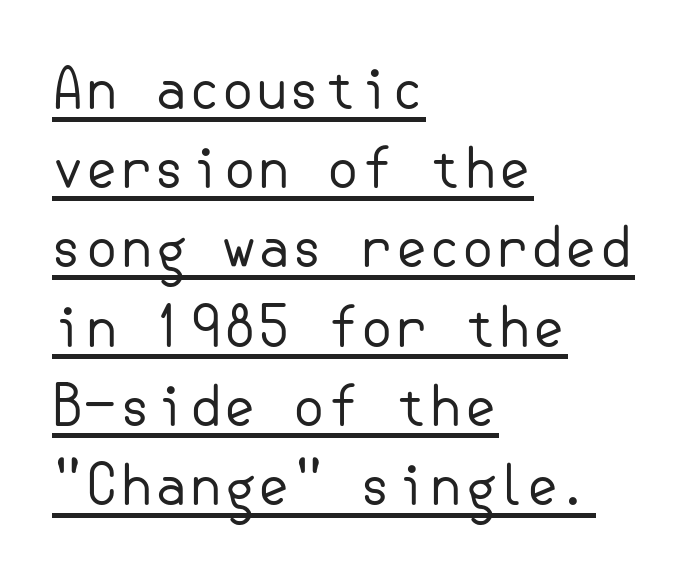
The image shows 55 px regular-weight sans-serif type, upright; set left-aligned, normal line spacing (1.44x), normal letter spacing, underlined; low stroke contrast and a small x-height.
